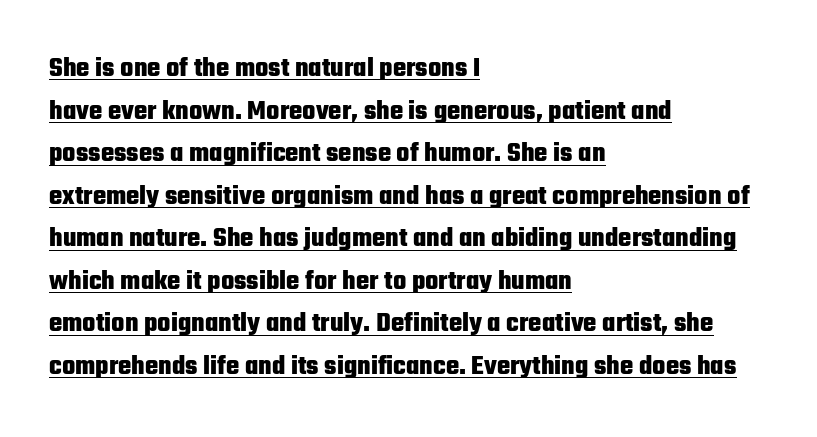
The image shows 28 px heavy, condensed sans-serif type, upright; set left-aligned, normal line spacing (1.52x), normal letter spacing, underlined; low stroke contrast and a medium x-height.
